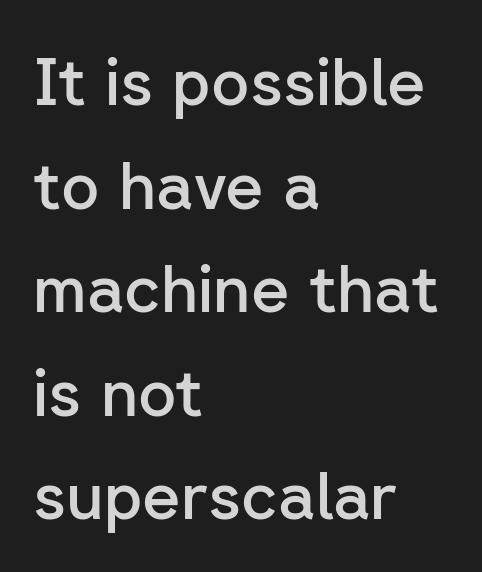
{"serif": "no", "italic": "no", "bold": "semi", "weight": "semibold", "width": "normal", "stroke_contrast": "low", "x_height": "medium", "monospaced": "no", "underline": "no", "align": "left", "line_spacing": "normal", "line_spacing_ratio": 1.57, "letter_spacing": "normal", "letter_spacing_em": 0.0, "glyph_px": 66}
